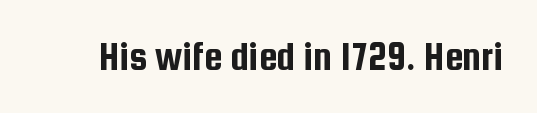
{"serif": "no", "italic": "no", "width": "condensed", "stroke_contrast": "low", "x_height": "medium", "monospaced": "no", "underline": "no", "letter_spacing": "normal", "letter_spacing_em": 0.0, "glyph_px": 41}
